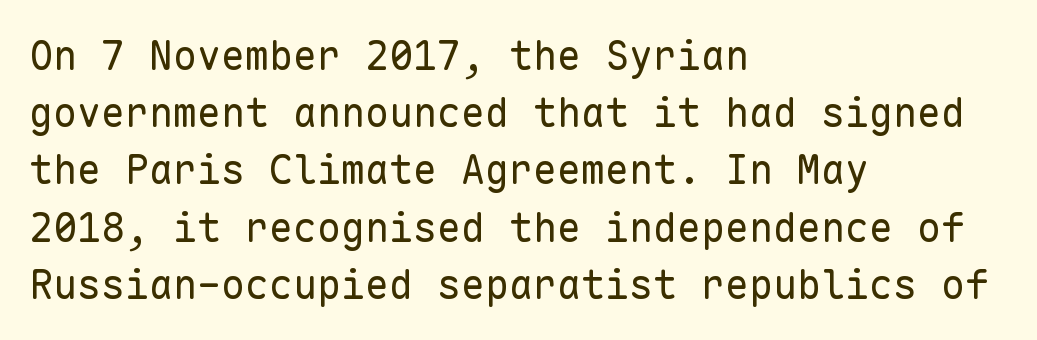
Letters rest on an invisible, unmarked baseline. Each stroke keeps to a modest, everyday thickness or less. The face used here is a sans, in the tradition of grotesques and geometrics. The tracking reads as untouched default to a designer's eye. Left-aligned paragraph, ragged on the right. A typesetter would call this monospace, since all characters share one set width.
